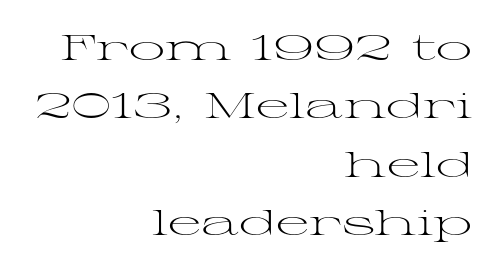
{"serif": "yes", "italic": "no", "bold": "no", "weight": "light", "width": "wide", "stroke_contrast": "medium", "x_height": "medium", "monospaced": "no", "underline": "no", "align": "right", "line_spacing": "normal", "line_spacing_ratio": 1.62, "letter_spacing": "normal", "letter_spacing_em": 0.0, "glyph_px": 36}
